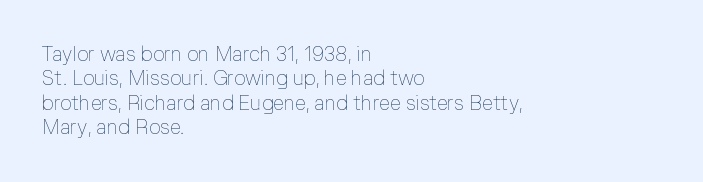
These lines keep a tight, regular rhythm from letter to letter. In CSS terms this would be text-align: left. Weight: in the light-to-regular range. This is roman type, the default non-slanted kind. Decoration check: the copy has no underline.
